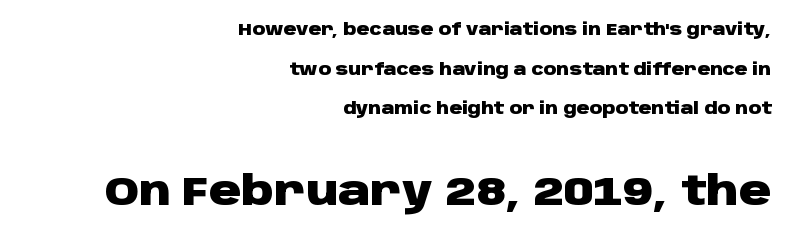
Q: Is the text bold? A: Yes.
Q: Is the text italic (slanted)? A: No, it is upright.
Q: Is the typeface a serif or a sans-serif typeface? A: Sans-serif.
Q: Is the text underlined? A: No.
Q: How is the paragraph aligned? A: Right-aligned.
Q: Is the spacing between letters normal or unusually wide? A: Normal.
Q: Is the spacing between lines tight, normal or loose? A: Loose.
Q: Which block of text is set in a larger size, the first (top) or the second (bottom)? A: The second (bottom) one.
Q: Width (condensed, normal, or wide)? A: Wide.
Q: Stroke contrast? A: Low.
Q: x-height? A: Large.
Q: Monospaced? A: No.
